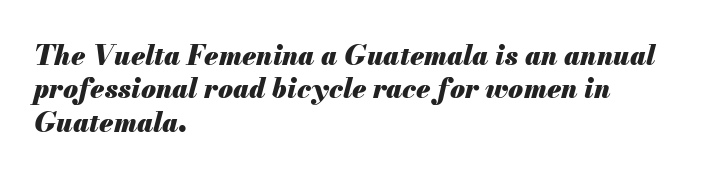
The image shows 27 px bold type, italic (leaning right); set left-aligned, line spacing 1.24x, normal letter spacing, not underlined.
